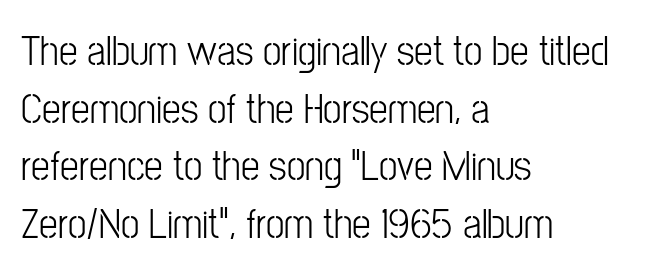
The baseline area is clear. The face used here is a sans, in the tradition of grotesques and geometrics. The rendering anchors every line to the left-hand side. Leading: standard.
